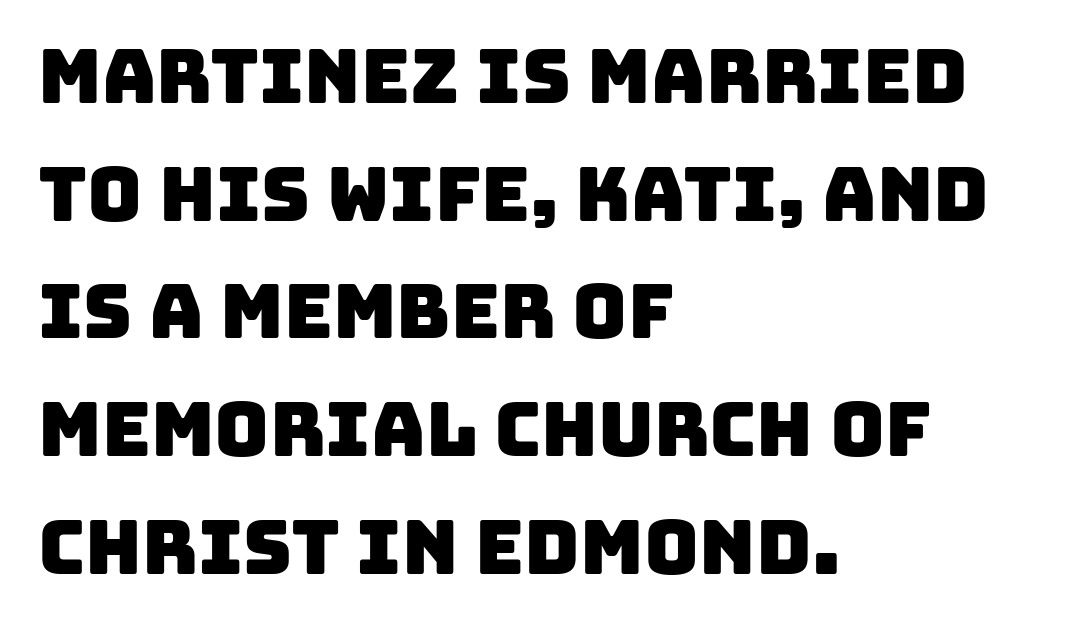
Q: Is the typeface a serif or a sans-serif typeface? A: Sans-serif.
Q: Is the text underlined? A: No.
Q: How is the paragraph aligned? A: Left-aligned.
Q: Is the spacing between letters normal or unusually wide? A: Normal.
Q: Is the spacing between lines tight, normal or loose? A: Normal.
Q: Width (condensed, normal, or wide)? A: Normal.
Q: Stroke contrast? A: Low.
Q: x-height? A: Large.
Q: Monospaced? A: No.
